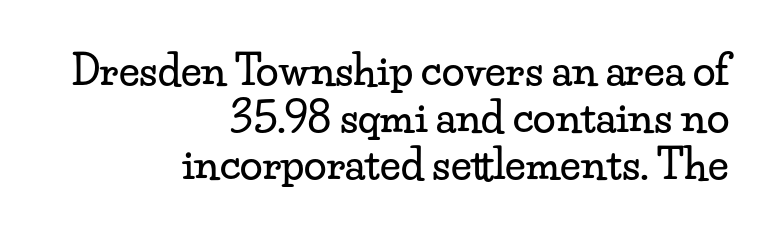
{"serif": "yes", "italic": "no", "width": "wide", "stroke_contrast": "low", "x_height": "small", "monospaced": "no", "underline": "no", "align": "right", "line_spacing": "tight", "line_spacing_ratio": 1.15, "letter_spacing": "normal", "letter_spacing_em": 0.0, "glyph_px": 41}
